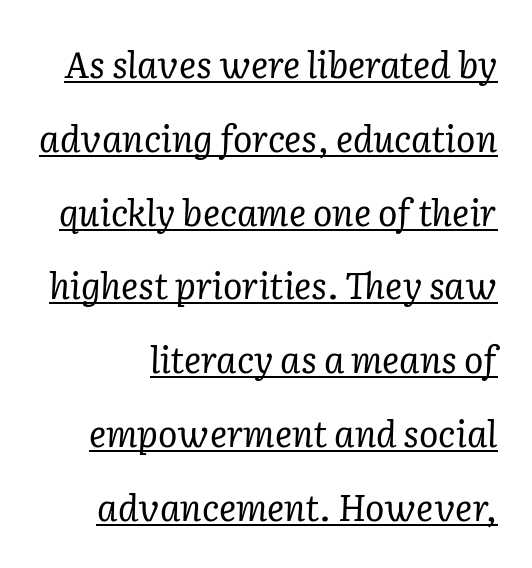
Q: Is the text bold? A: No.
Q: Is the text italic (slanted)? A: Yes, it leans right by about 2 degrees.
Q: Is the typeface a serif or a sans-serif typeface? A: Serif.
Q: Is the text underlined? A: Yes.
Q: Is the spacing between letters normal or unusually wide? A: Normal.
Q: Is the spacing between lines tight, normal or loose? A: Loose.
Q: Width (condensed, normal, or wide)? A: Normal.
Q: Stroke contrast? A: Low.
Q: x-height? A: Medium.
Q: Monospaced? A: No.
